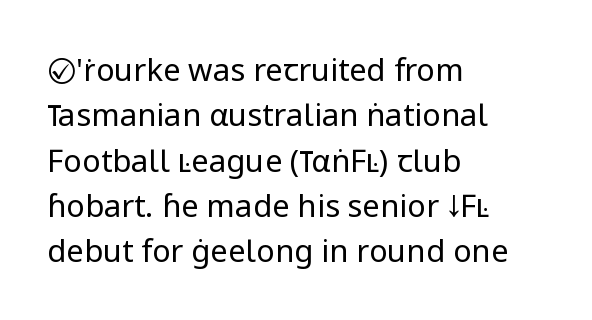
{"serif": "no", "italic": "no", "bold": "no", "weight": "regular", "width": "normal", "stroke_contrast": "low", "x_height": "medium", "monospaced": "no", "underline": "no", "align": "left", "line_spacing": "normal", "line_spacing_ratio": 1.46, "letter_spacing": "normal", "letter_spacing_em": 0.0, "glyph_px": 31}
